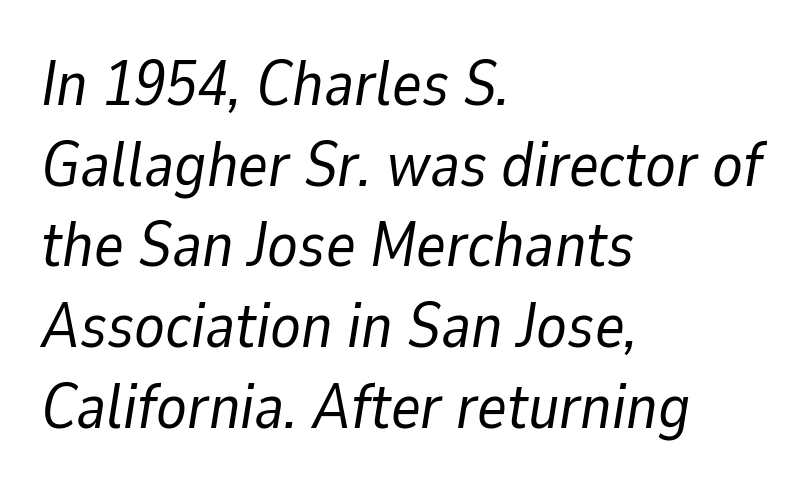
{"italic": "yes", "lean": "right", "slant_degrees": 9, "bold": "no", "weight": "regular", "width": "normal", "stroke_contrast": "low", "x_height": "medium", "monospaced": "no", "underline": "no", "align": "left", "line_spacing": "normal", "line_spacing_ratio": 1.28, "letter_spacing": "normal", "letter_spacing_em": 0.0, "glyph_px": 63}
